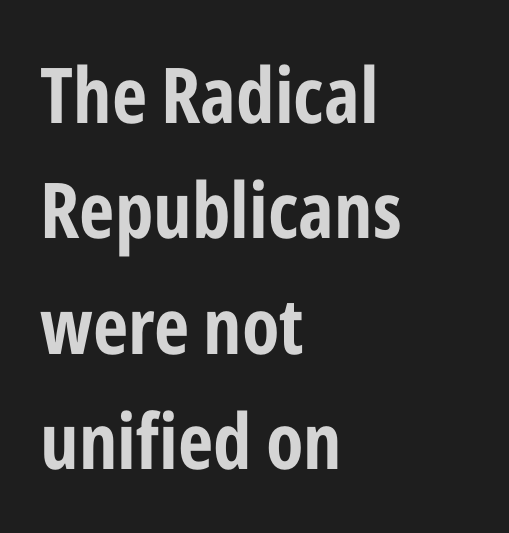
The image shows 77 px condensed sans-serif type, upright; set left-aligned, normal line spacing (1.5x), normal letter spacing, not underlined; low stroke contrast and a medium x-height.
